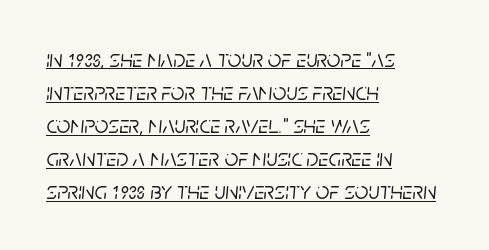
Q: Is the text italic (slanted)? A: Yes, it leans right by about 5 degrees.
Q: Is the text underlined? A: Yes.
Q: How is the paragraph aligned? A: Left-aligned.
Q: Is the spacing between letters normal or unusually wide? A: Normal.
Q: Is the spacing between lines tight, normal or loose? A: Normal.
